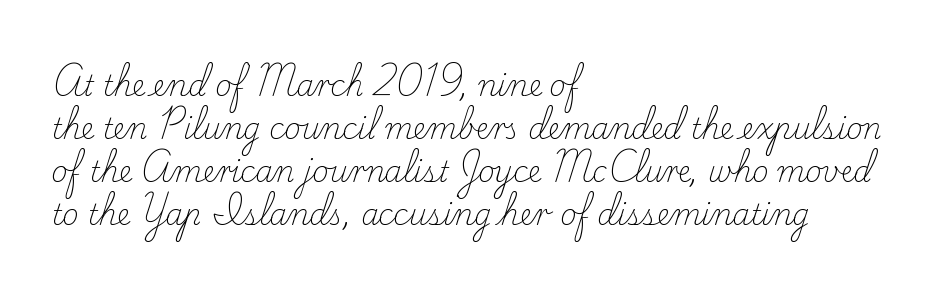
The image shows 28 px light serif type; set left-aligned, normal line spacing (1.53x), normal letter spacing, not underlined; low stroke contrast and a small x-height.
